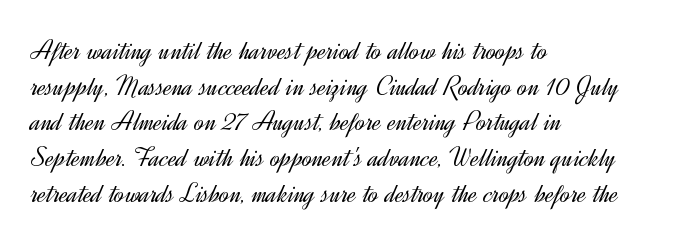
Check under the words: just untouched page. Nothing sits at the stroke ends, so this counts as sans-serif. Here the designer chose a conventional face with non-uniform glyph widths. Stems and bowls with no extra thickness — not bold. Alignment: flush left.
